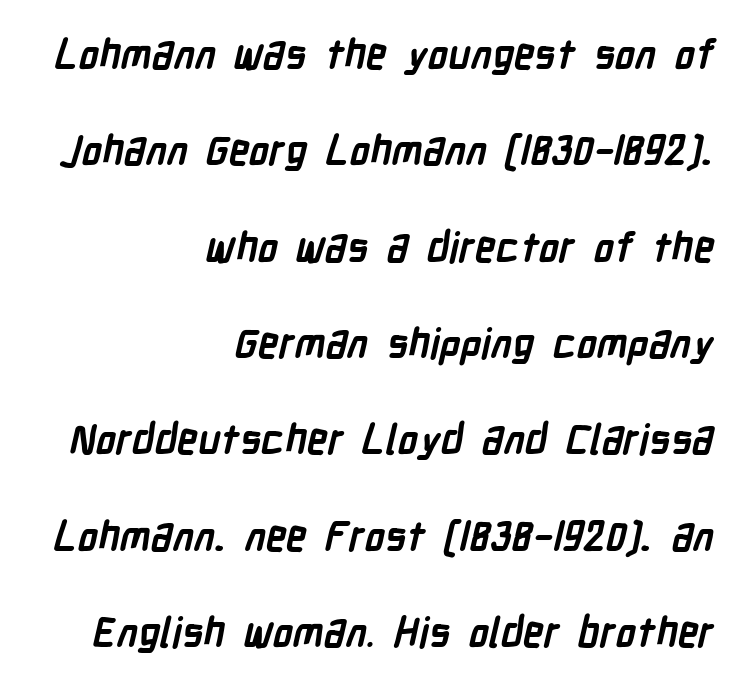
The image shows 41 px semibold, condensed sans-serif type; set right-aligned, loose line spacing (2.35x), normal letter spacing, not underlined; low stroke contrast and a medium x-height.
